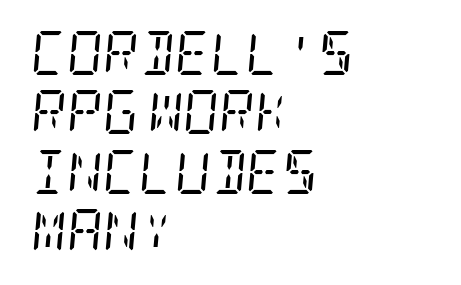
The weight would be labelled regular, book, light, or lighter still. This sample uses an oblique cut, with every glyph tilted off the vertical. Notice how descenders clear the ascenders below comfortably — that's standard leading. Words float on clear page, feet unadorned. Note: serifs present on the glyphs. Horizontal alignment here is leftward, the default for most running prose.
